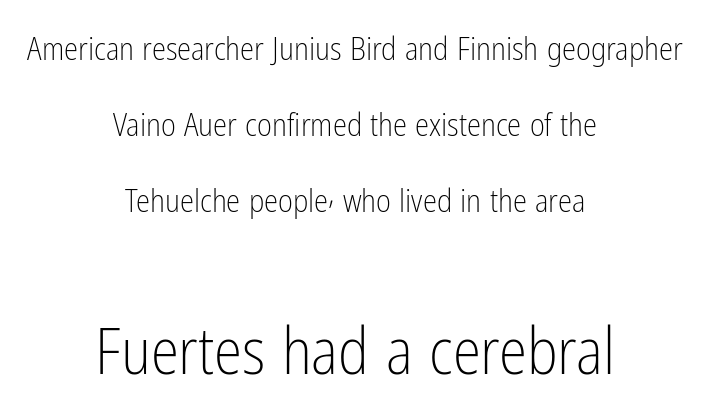
Q: Is the text bold? A: No.
Q: Is the text italic (slanted)? A: No, it is upright.
Q: Is the typeface a serif or a sans-serif typeface? A: Sans-serif.
Q: Is the text underlined? A: No.
Q: How is the paragraph aligned? A: Centered.
Q: Is the spacing between letters normal or unusually wide? A: Normal.
Q: Is the spacing between lines tight, normal or loose? A: Loose.
Q: Which block of text is set in a larger size, the first (top) or the second (bottom)? A: The second (bottom) one.
Q: Width (condensed, normal, or wide)? A: Condensed.
Q: Stroke contrast? A: Low.
Q: x-height? A: Medium.
Q: Monospaced? A: No.
